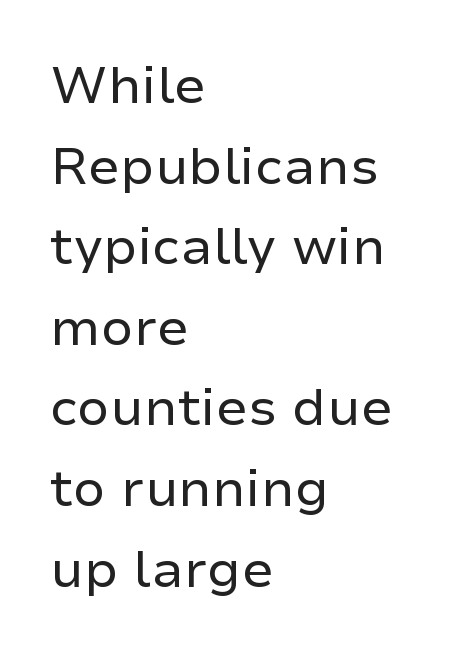
Q: Is the text bold? A: No.
Q: Is the text italic (slanted)? A: No, it is upright.
Q: Is the typeface a serif or a sans-serif typeface? A: Sans-serif.
Q: Is the text underlined? A: No.
Q: How is the paragraph aligned? A: Left-aligned.
Q: Is the spacing between letters normal or unusually wide? A: Normal.
Q: Is the spacing between lines tight, normal or loose? A: Normal.
Q: Width (condensed, normal, or wide)? A: Normal.
Q: Stroke contrast? A: Low.
Q: x-height? A: Medium.
Q: Monospaced? A: No.
